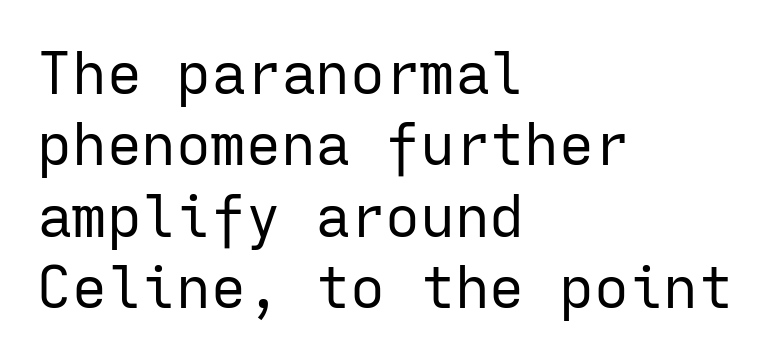
The image shows 58 px regular-weight sans-serif type, upright, monospaced; set left-aligned, line spacing 1.23x, normal letter spacing, not underlined; low stroke contrast and a medium x-height.
